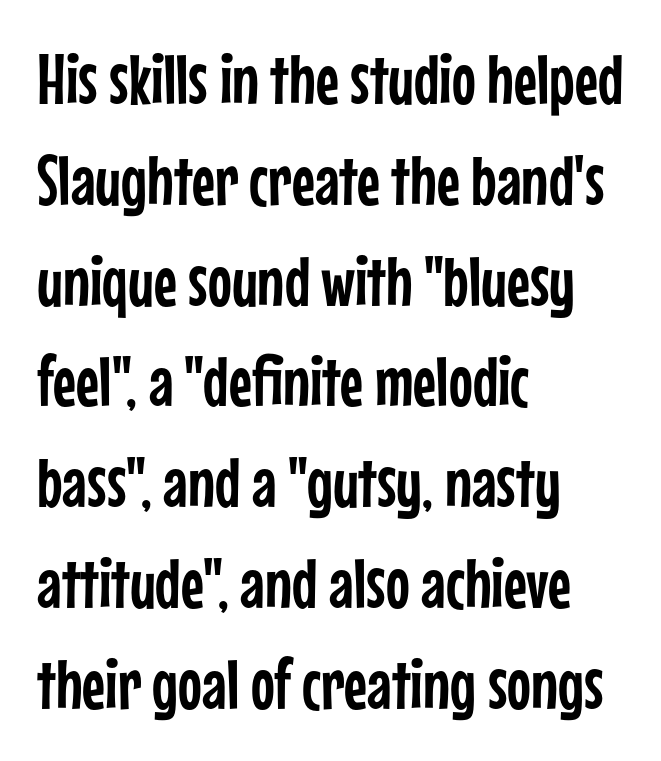
Q: Is the text italic (slanted)? A: No, it is upright.
Q: Is the typeface a serif or a sans-serif typeface? A: Sans-serif.
Q: Is the text underlined? A: No.
Q: How is the paragraph aligned? A: Left-aligned.
Q: Is the spacing between letters normal or unusually wide? A: Normal.
Q: Is the spacing between lines tight, normal or loose? A: Normal.
Q: Width (condensed, normal, or wide)? A: Condensed.
Q: Stroke contrast? A: Low.
Q: x-height? A: Medium.
Q: Monospaced? A: No.
